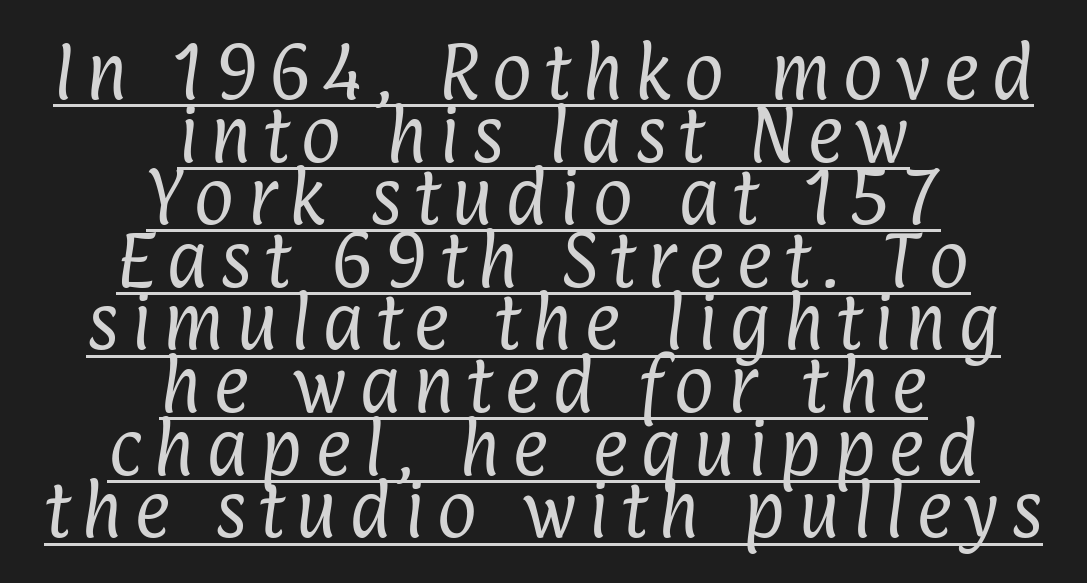
The image shows 62 px regular-weight, condensed sans-serif type; set centered, tight line spacing (1.01x), underlined; low stroke contrast and a medium x-height.
